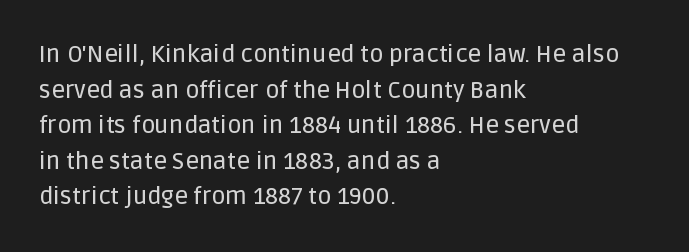
Q: Is the text italic (slanted)? A: No, it is upright.
Q: Is the text underlined? A: No.
Q: How is the paragraph aligned? A: Left-aligned.
Q: Is the spacing between letters normal or unusually wide? A: Normal.
Q: Is the spacing between lines tight, normal or loose? A: Normal.
